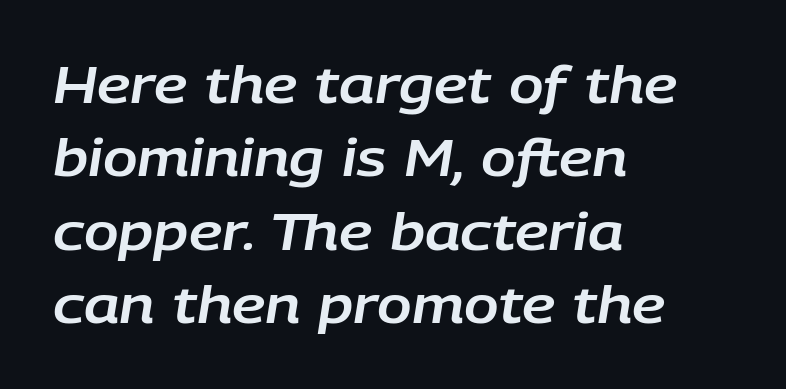
Where is the straight margin? On the left. A typesetter would call this leading conventional body-copy spacing. Would a proofreader flag this as italicized? Yes. The face used here is proportionally spaced, like ordinary book or web type. Unmarked baselines from the first word to the last. The letters sit at their default tracking, neither squeezed nor spread.
